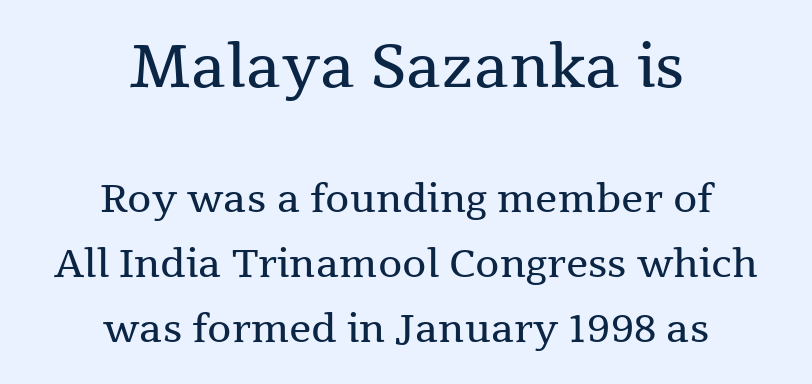
Q: Is the text bold? A: No.
Q: Is the text italic (slanted)? A: No, it is upright.
Q: Is the typeface a serif or a sans-serif typeface? A: Serif.
Q: Is the text underlined? A: No.
Q: How is the paragraph aligned? A: Centered.
Q: Is the spacing between letters normal or unusually wide? A: Normal.
Q: Is the spacing between lines tight, normal or loose? A: Normal.
Q: Which block of text is set in a larger size, the first (top) or the second (bottom)? A: The first (top) one.
Q: Width (condensed, normal, or wide)? A: Normal.
Q: Stroke contrast? A: Medium.
Q: x-height? A: Medium.
Q: Monospaced? A: No.
